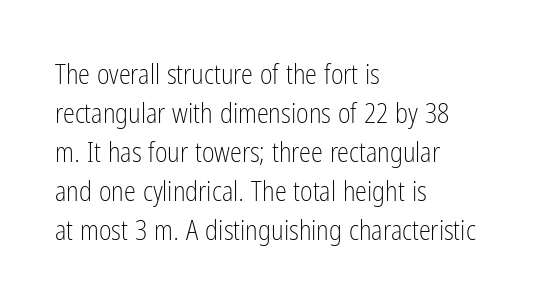
The image shows 27 px text type, upright; set left-aligned, normal line spacing (1.44x), normal letter spacing, not underlined.
